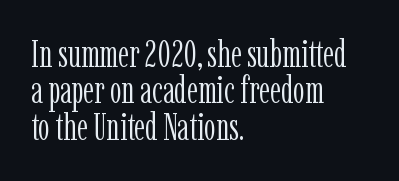
{"serif": "yes", "italic": "no", "bold": "no", "weight": "light", "width": "condensed", "stroke_contrast": "low", "x_height": "medium", "monospaced": "no", "underline": "no", "align": "left", "line_spacing": "tight", "line_spacing_ratio": 0.98, "letter_spacing": "normal", "letter_spacing_em": 0.0, "glyph_px": 37}
